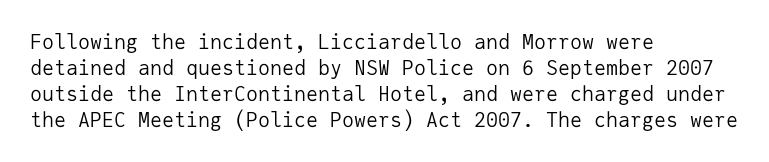
The image shows 20 px text type, upright; set left-aligned, normal line spacing (1.3x), normal letter spacing, not underlined.
